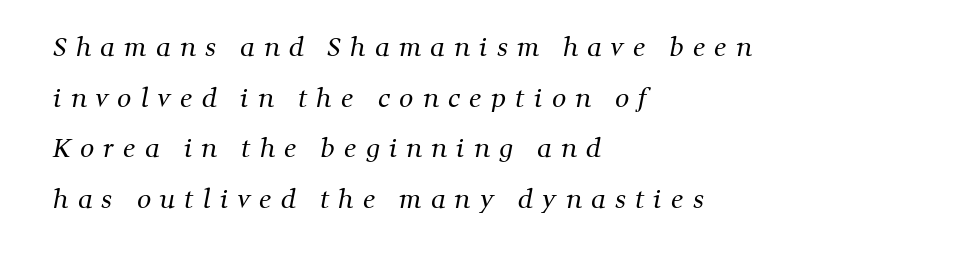
The image shows 25 px text type; set left-aligned, loose line spacing (2.03x), unusually wide letter spacing (+0.37 em), not underlined.
